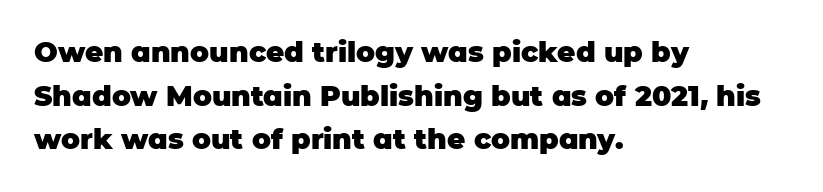
The image shows 28 px heavy sans-serif type, upright; set left-aligned, normal line spacing (1.56x), normal letter spacing, not underlined; low stroke contrast and a large x-height.
